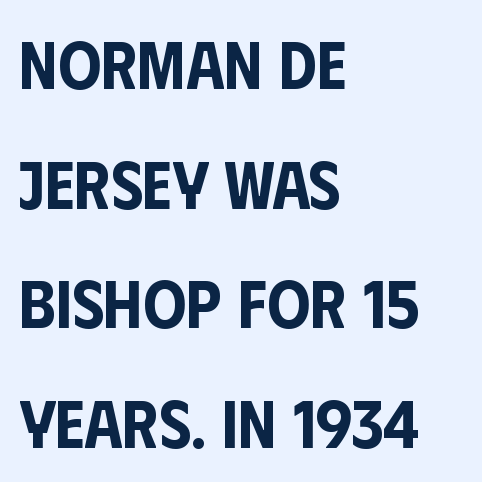
Q: Is the text italic (slanted)? A: No, it is upright.
Q: Is the typeface a serif or a sans-serif typeface? A: Sans-serif.
Q: Is the text underlined? A: No.
Q: How is the paragraph aligned? A: Left-aligned.
Q: Is the spacing between letters normal or unusually wide? A: Normal.
Q: Width (condensed, normal, or wide)? A: Condensed.
Q: Stroke contrast? A: Low.
Q: x-height? A: Large.
Q: Monospaced? A: No.
